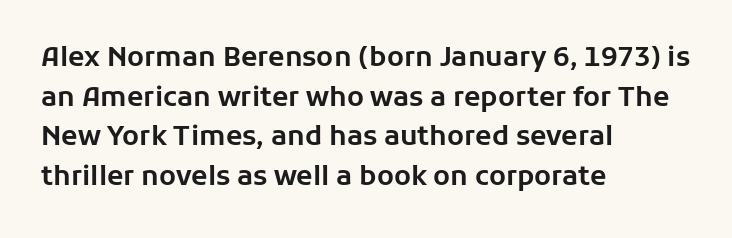
{"italic": "no", "underline": "no", "align": "left", "line_spacing": "normal", "line_spacing_ratio": 1.47, "letter_spacing": "normal", "letter_spacing_em": 0.0, "glyph_px": 27}
